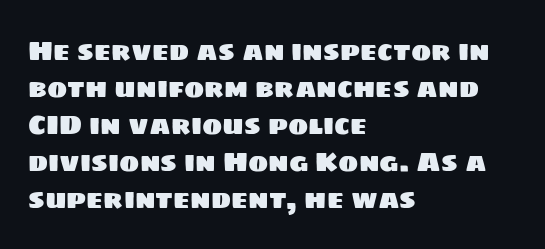
{"underline": "no", "align": "left", "line_spacing": "normal", "line_spacing_ratio": 1.37, "letter_spacing": "normal", "letter_spacing_em": 0.0, "glyph_px": 27}
